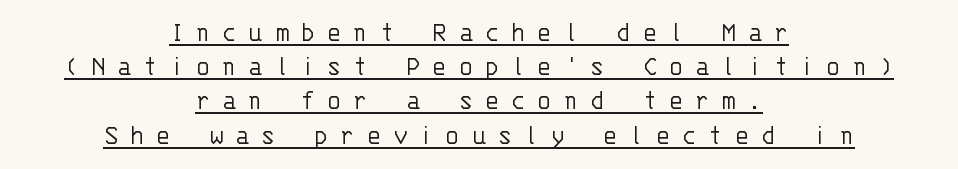
The image shows 30 px light sans-serif type, upright, monospaced; set centered, tight line spacing (1.14x), unusually wide letter spacing (+0.39 em), underlined; low stroke contrast and a large x-height.
